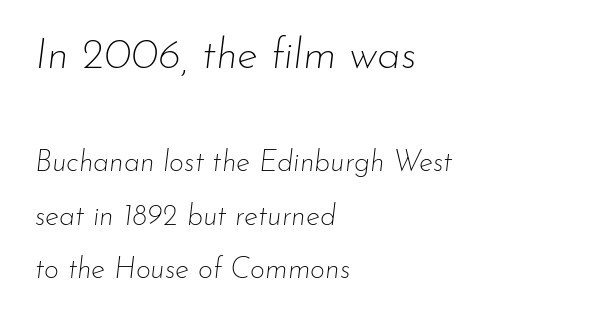
The image shows 43 px thin type, italic (leaning right); set left-aligned, line spacing 1.85x, normal letter spacing, not underlined; the first (top) block is 1.48x larger; low stroke contrast and a small x-height.
